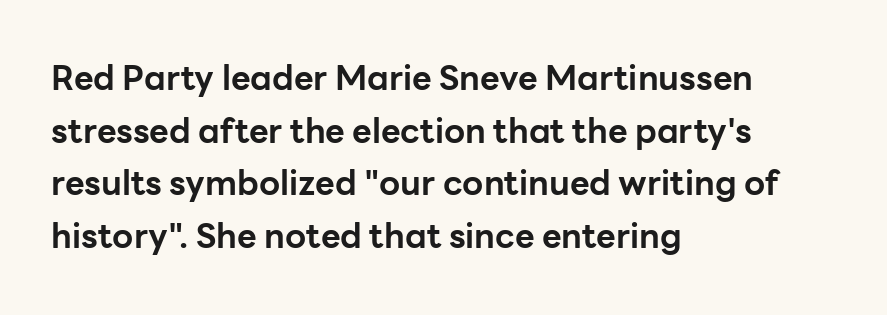
Q: Is the text bold? A: Yes.
Q: Is the text italic (slanted)? A: No, it is upright.
Q: Is the typeface a serif or a sans-serif typeface? A: Sans-serif.
Q: Is the text underlined? A: No.
Q: How is the paragraph aligned? A: Left-aligned.
Q: Is the spacing between letters normal or unusually wide? A: Normal.
Q: Is the spacing between lines tight, normal or loose? A: Normal.
Q: Width (condensed, normal, or wide)? A: Normal.
Q: Stroke contrast? A: Low.
Q: x-height? A: Medium.
Q: Monospaced? A: No.
